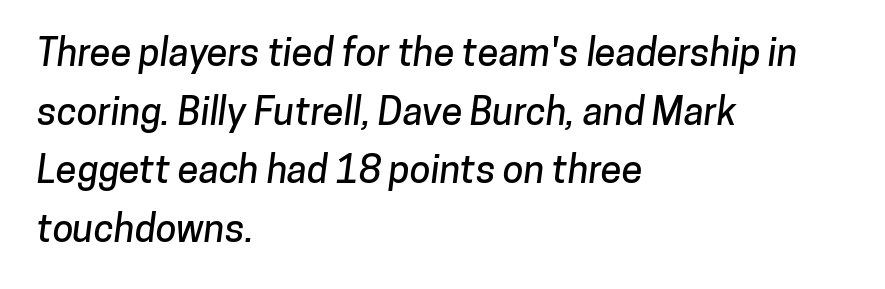
{"serif": "no", "width": "normal", "stroke_contrast": "low", "x_height": "medium", "monospaced": "no", "underline": "no", "align": "left", "line_spacing": "normal", "line_spacing_ratio": 1.54, "letter_spacing": "normal", "letter_spacing_em": 0.0, "glyph_px": 38}
